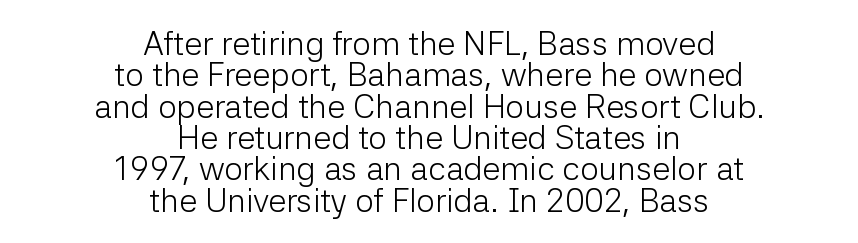
You can tell from the bare stems that sans-serif type was used. Any mark beneath the type? The region is blank. Where is the straight margin? There isn't one; the lines are centered. The type is set solid horizontally, with unmodified tracking.
